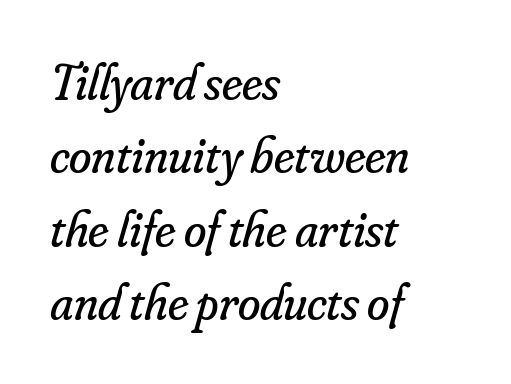
A student would call this left alignment; a typographer would say flush left, rag right. Is the type heavy? It reads as light-to-regular instead. The strip under each line holds only bare page. The whole block is typeset with a tilt. Compared with typical body copy, the letter spacing here is the same. The font family rendered here belongs to the serif group.
